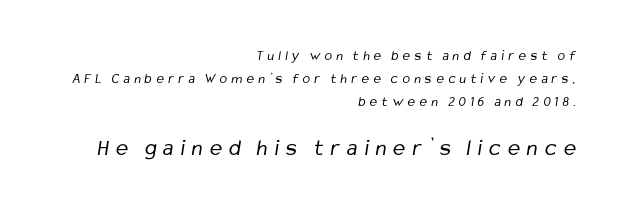
{"bold": "no", "underline": "no", "align": "right", "line_spacing": "normal", "line_spacing_ratio": 1.65, "letter_spacing": "wide", "letter_spacing_em": 0.31, "larger_block": "second", "size_ratio": 1.64, "glyph_px": 23}
